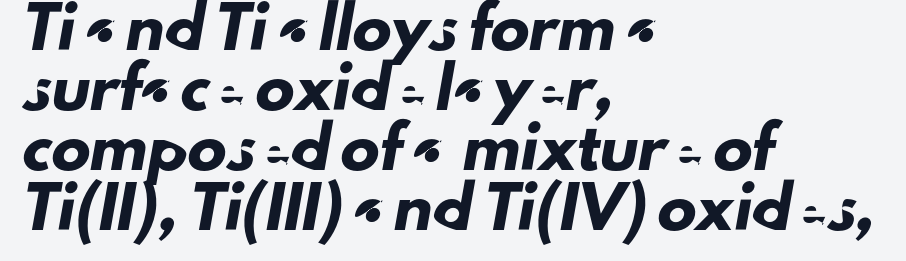
The image shows 39 px sans-serif type; set left-aligned, normal line spacing (1.54x), normal letter spacing, not underlined; low stroke contrast and a small x-height.
